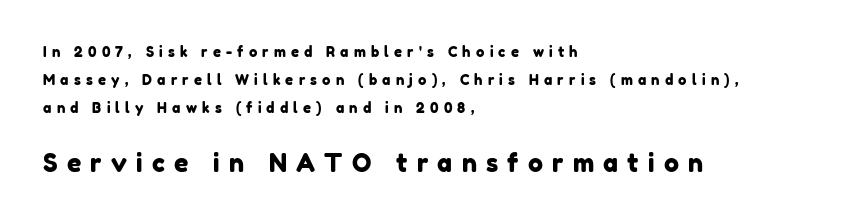
The image shows 25 px text type; set left-aligned, loose line spacing (2.0x), unusually wide letter spacing (+0.37 em), not underlined; the second (bottom) block is 1.79x larger.
